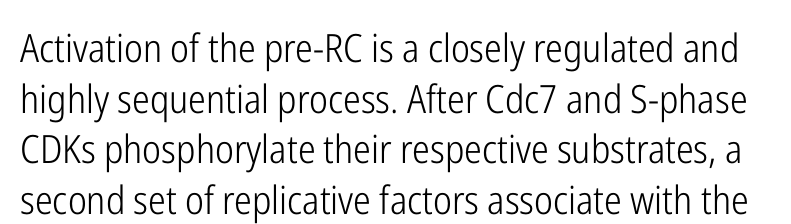
Stroke terminals: plain, sans-serif. Rows of type keep a routine distance in the vertical direction. Beneath every word, the page is bare. No chunkiness to these letters — they're not bold.
